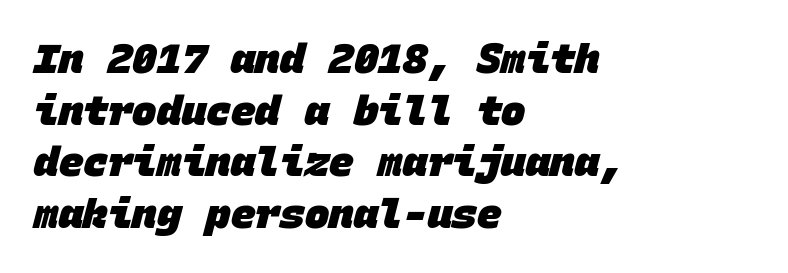
Q: Is the text bold? A: Yes.
Q: Is the typeface a serif or a sans-serif typeface? A: Sans-serif.
Q: Is the text underlined? A: No.
Q: How is the paragraph aligned? A: Left-aligned.
Q: Is the spacing between letters normal or unusually wide? A: Normal.
Q: Is the spacing between lines tight, normal or loose? A: Normal.
Q: Width (condensed, normal, or wide)? A: Normal.
Q: Stroke contrast? A: Low.
Q: x-height? A: Large.
Q: Monospaced? A: Yes.
